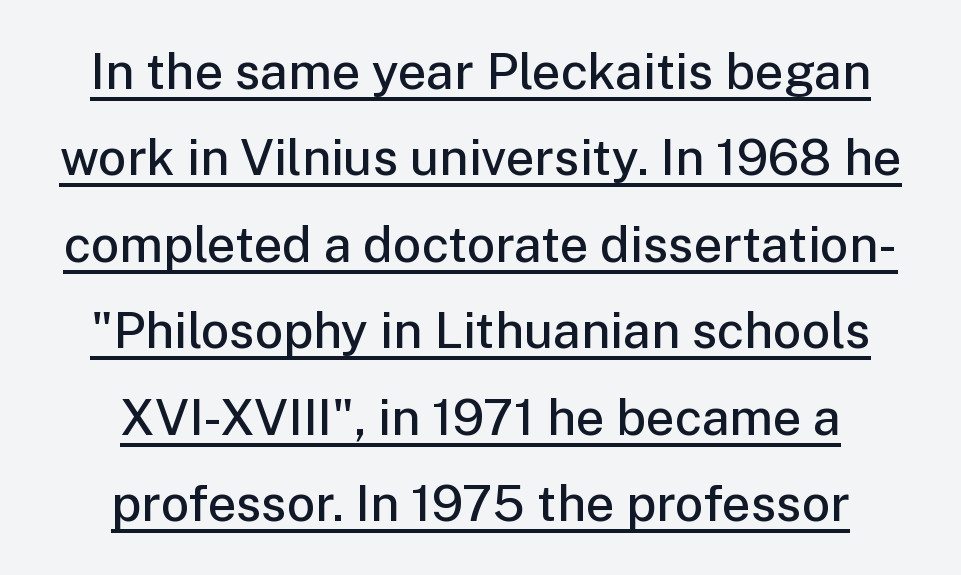
The image shows 50 px semibold sans-serif type, upright; set centered, line spacing 1.73x, normal letter spacing, underlined; low stroke contrast and a medium x-height.
